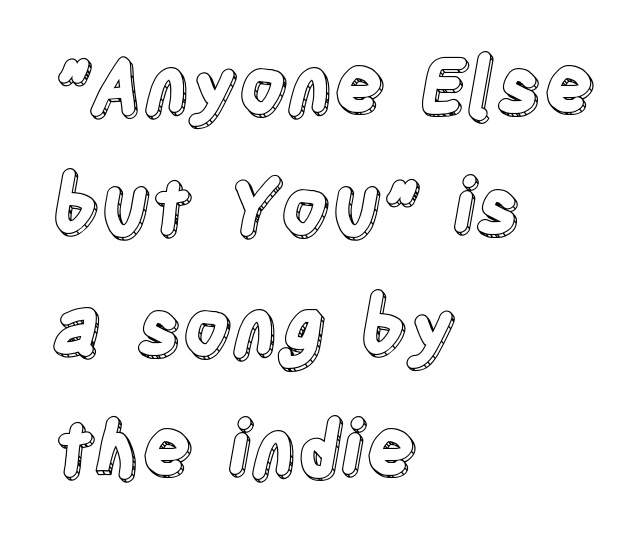
Q: Is the text italic (slanted)? A: Yes.
Q: Is the text underlined? A: No.
Q: How is the paragraph aligned? A: Left-aligned.
Q: Is the spacing between letters normal or unusually wide? A: Normal.
Q: Is the spacing between lines tight, normal or loose? A: Normal.
Q: Width (condensed, normal, or wide)? A: Condensed.
Q: x-height? A: Large.
Q: Monospaced? A: No.
